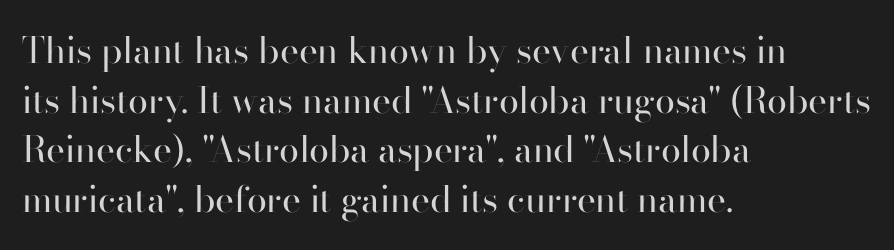
Q: Is the text bold? A: No.
Q: Is the text italic (slanted)? A: No, it is upright.
Q: Is the typeface a serif or a sans-serif typeface? A: Sans-serif.
Q: Is the text underlined? A: No.
Q: How is the paragraph aligned? A: Left-aligned.
Q: Is the spacing between letters normal or unusually wide? A: Normal.
Q: Is the spacing between lines tight, normal or loose? A: Normal.
Q: Width (condensed, normal, or wide)? A: Normal.
Q: Stroke contrast? A: High.
Q: x-height? A: Small.
Q: Monospaced? A: No.
